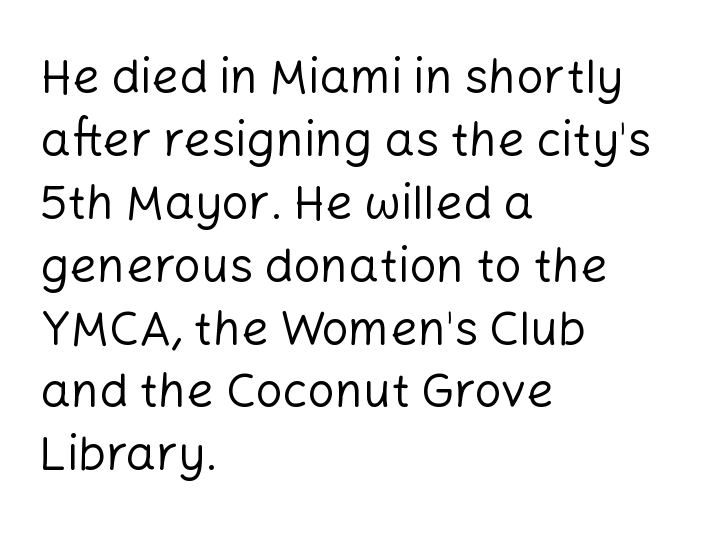
{"serif": "no", "italic": "no", "bold": "no", "weight": "regular", "width": "normal", "stroke_contrast": "low", "x_height": "medium", "monospaced": "no", "underline": "no", "align": "left", "line_spacing": "normal", "line_spacing_ratio": 1.31, "letter_spacing": "normal", "letter_spacing_em": 0.0, "glyph_px": 48}
